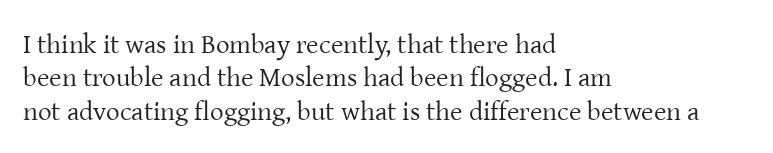
No letter is thick-stroked: the sample isn't bold. This rendering leaves character spacing at its baseline value. A bare baseline throughout the passage. Line beginnings align vertically; line endings do not. This sample uses an upright cut, with every glyph sitting square on the baseline.
